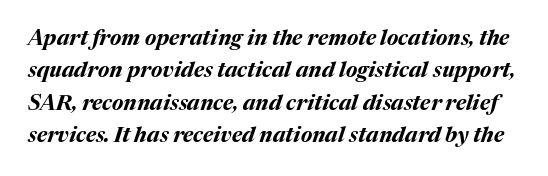
The image shows 21 px bold type, italic (leaning right); set normal line spacing (1.54x), normal letter spacing, not underlined.
